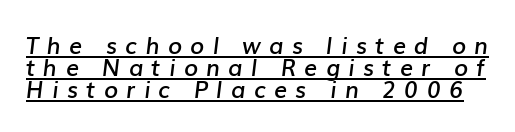
{"italic": "yes", "lean": "right", "slant_degrees": 7, "bold": "semi", "underline": "yes", "line_spacing": "tight", "line_spacing_ratio": 0.96, "letter_spacing": "wide", "letter_spacing_em": 0.36, "glyph_px": 23}
